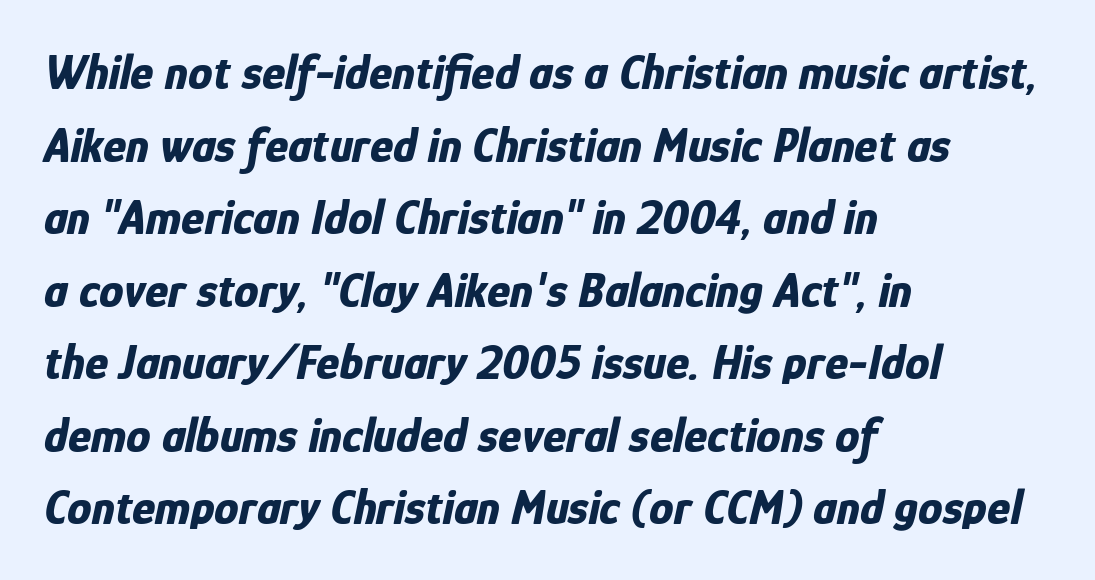
Q: Is the text bold? A: Yes.
Q: Is the text italic (slanted)? A: Yes, it leans right by about 12 degrees.
Q: Is the text underlined? A: No.
Q: How is the paragraph aligned? A: Left-aligned.
Q: Is the spacing between letters normal or unusually wide? A: Normal.
Q: Is the spacing between lines tight, normal or loose? A: Normal.
Q: Width (condensed, normal, or wide)? A: Condensed.
Q: Stroke contrast? A: Low.
Q: x-height? A: Medium.
Q: Monospaced? A: No.
